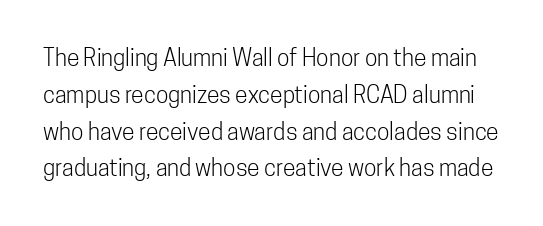
Words appear dense and cohesive because spacing is normal. On a weight scale, this lands at 450 or below. One glance says typical: line gaps are just what's usual. The axis of the letterforms is exactly vertical.
